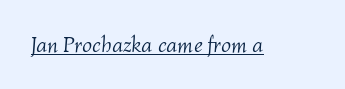
Q: Is the text bold? A: No.
Q: Is the text italic (slanted)? A: Yes, it leans right by about 4 degrees.
Q: Is the text underlined? A: Yes.
Q: Is the spacing between letters normal or unusually wide? A: Normal.
